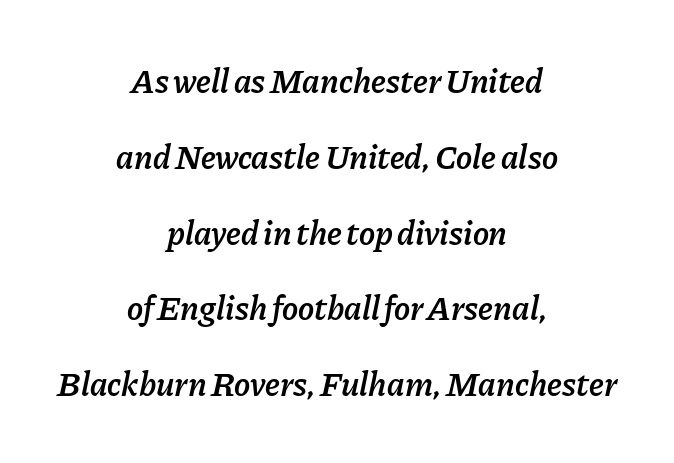
Q: Is the text bold? A: Semi-bold.
Q: Is the text italic (slanted)? A: Yes, it leans right by about 11 degrees.
Q: Is the text underlined? A: No.
Q: How is the paragraph aligned? A: Centered.
Q: Is the spacing between letters normal or unusually wide? A: Normal.
Q: Is the spacing between lines tight, normal or loose? A: Loose.
Q: Width (condensed, normal, or wide)? A: Normal.
Q: Stroke contrast? A: Low.
Q: x-height? A: Medium.
Q: Monospaced? A: No.
